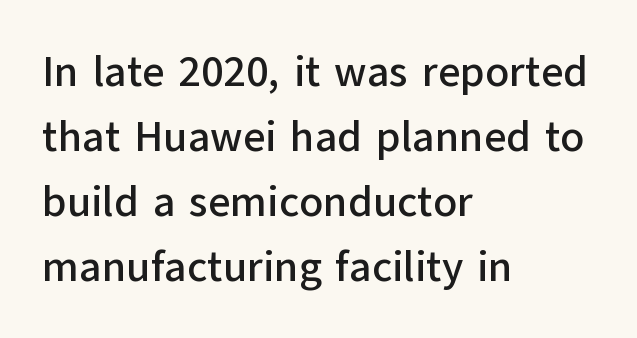
The image shows 43 px sans-serif type, upright; set left-aligned, normal line spacing (1.51x), normal letter spacing, not underlined; low stroke contrast and a medium x-height.
